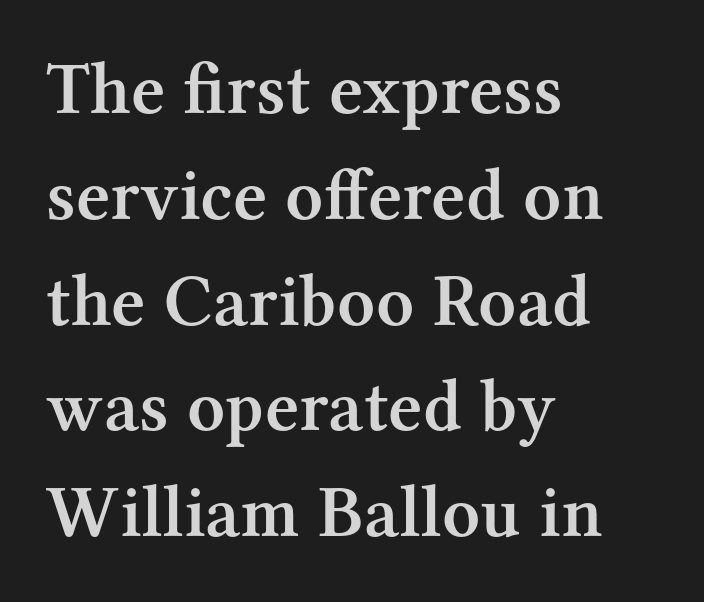
Q: Is the text bold? A: Semi-bold.
Q: Is the text italic (slanted)? A: No, it is upright.
Q: Is the typeface a serif or a sans-serif typeface? A: Serif.
Q: Is the text underlined? A: No.
Q: How is the paragraph aligned? A: Left-aligned.
Q: Is the spacing between letters normal or unusually wide? A: Normal.
Q: Is the spacing between lines tight, normal or loose? A: Normal.
Q: Width (condensed, normal, or wide)? A: Normal.
Q: Stroke contrast? A: Medium.
Q: x-height? A: Medium.
Q: Monospaced? A: No.
